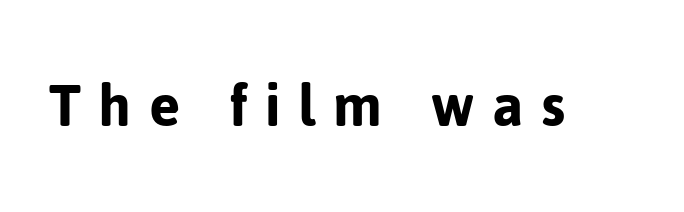
Check where the strokes stop: nothing finishes them off — pure sans. Does the lettering tilt? It doesn't — this is upright. Do the characters align in a grid? No, the font is proportional. The space directly below the letters is spotless.
